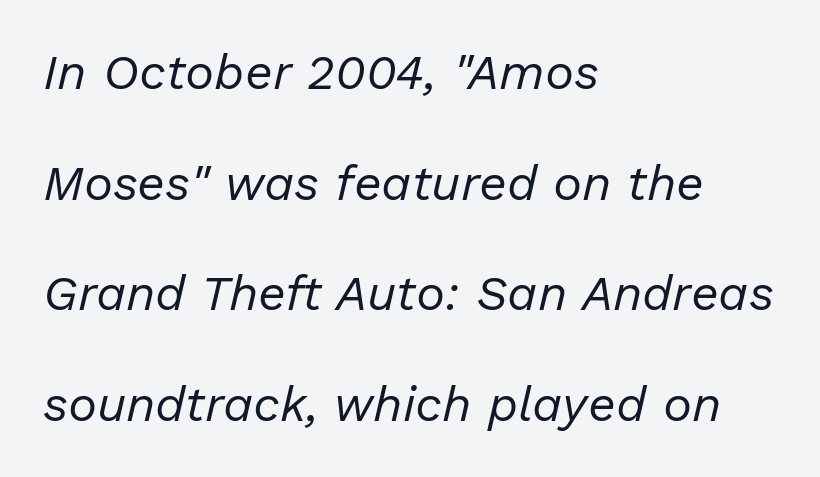
The space beneath each line is pristine and unruled. Bold? No — there's no thickening of the strokes. Does the lettering tilt? It does — this is italic. Nobody touched the tracking dial on this one. A typesetter would call this proportional, since set widths differ per character. Reading down the column, the eye jumps a long way to each next line.
